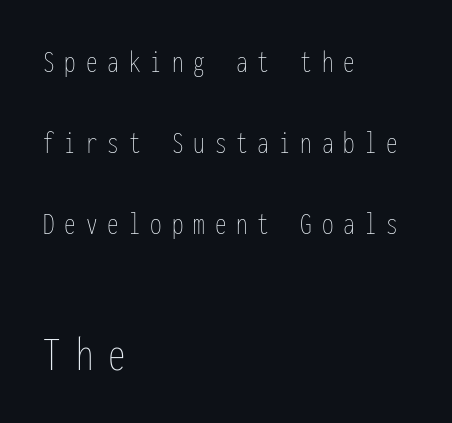
Q: Is the text bold? A: No.
Q: Is the text italic (slanted)? A: No, it is upright.
Q: Is the text underlined? A: No.
Q: How is the paragraph aligned? A: Left-aligned.
Q: Is the spacing between letters normal or unusually wide? A: Unusually wide.
Q: Is the spacing between lines tight, normal or loose? A: Loose.
Q: Which block of text is set in a larger size, the first (top) or the second (bottom)? A: The second (bottom) one.
Q: Width (condensed, normal, or wide)? A: Condensed.
Q: Stroke contrast? A: Low.
Q: x-height? A: Medium.
Q: Monospaced? A: Yes.
